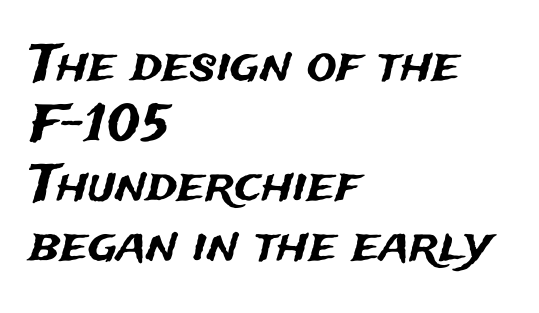
The image shows 50 px sans-serif type; set left-aligned, line spacing 1.2x, normal letter spacing, not underlined; medium stroke contrast and a medium x-height.
